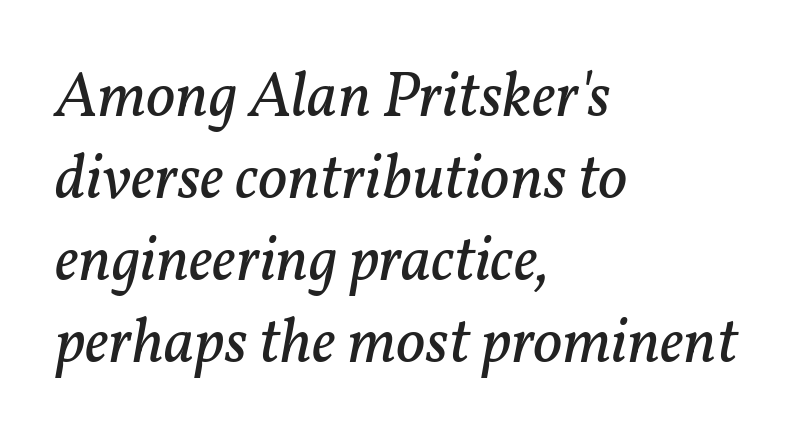
The image shows 64 px regular-weight serif type, italic (leaning right); set left-aligned, normal line spacing (1.28x), normal letter spacing, not underlined; low stroke contrast and a medium x-height.
